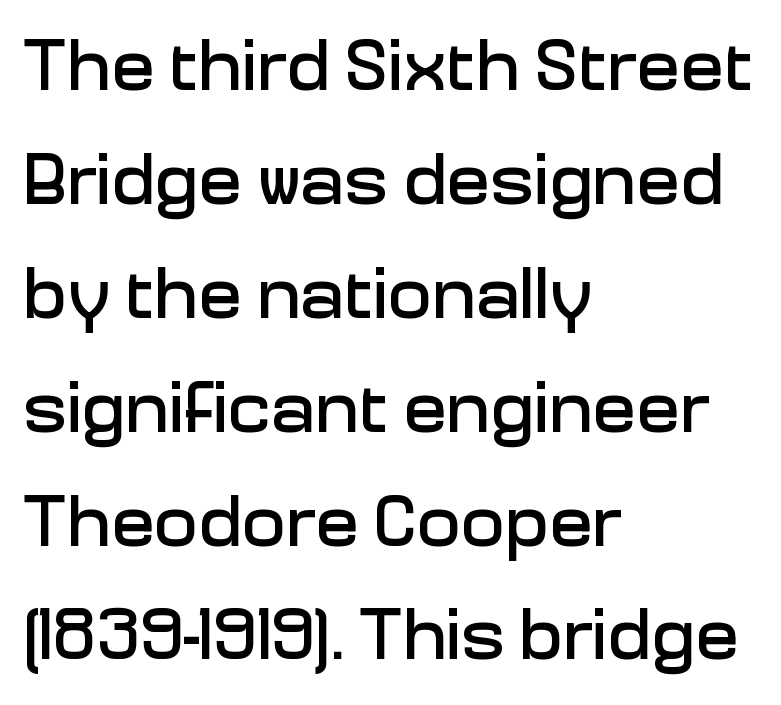
Q: Is the text italic (slanted)? A: No, it is upright.
Q: Is the typeface a serif or a sans-serif typeface? A: Sans-serif.
Q: Is the text underlined? A: No.
Q: How is the paragraph aligned? A: Left-aligned.
Q: Is the spacing between letters normal or unusually wide? A: Normal.
Q: Is the spacing between lines tight, normal or loose? A: Normal.
Q: Width (condensed, normal, or wide)? A: Normal.
Q: Stroke contrast? A: Low.
Q: x-height? A: Medium.
Q: Monospaced? A: No.
